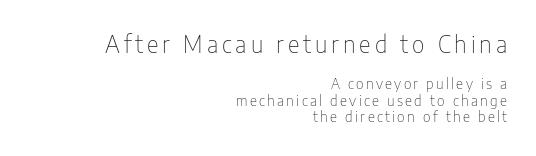
{"italic": "no", "bold": "no", "underline": "no", "align": "right", "line_spacing_ratio": 1.17, "larger_block": "first", "size_ratio": 1.64, "glyph_px": 23}
